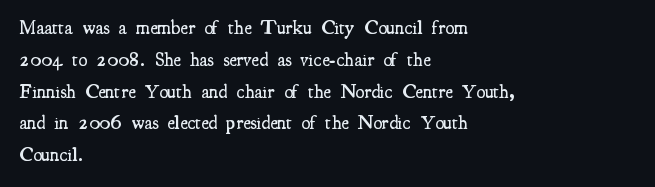
Q: Is the text bold? A: Semi-bold.
Q: Is the text italic (slanted)? A: No, it is upright.
Q: Is the text underlined? A: No.
Q: How is the paragraph aligned? A: Left-aligned.
Q: Is the spacing between letters normal or unusually wide? A: Normal.
Q: Is the spacing between lines tight, normal or loose? A: Normal.
